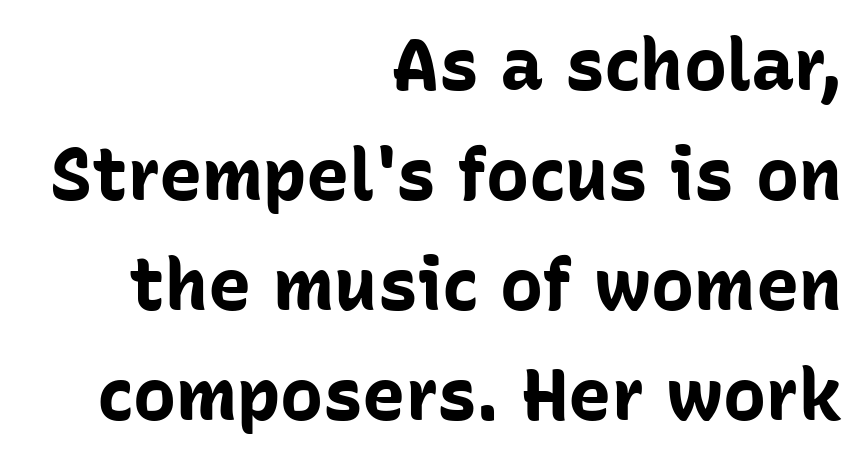
The image shows 72 px bold sans-serif type, upright; set right-aligned, normal line spacing (1.53x), normal letter spacing, not underlined; low stroke contrast and a medium x-height.
